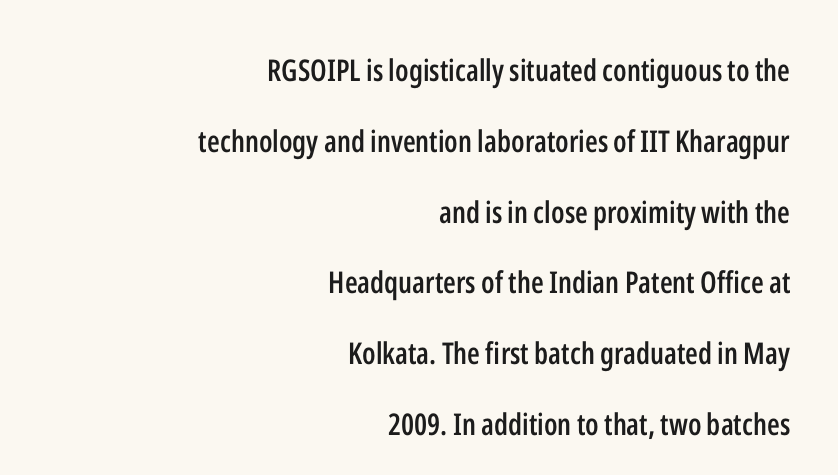
{"serif": "no", "italic": "no", "bold": "semi", "weight": "semibold", "width": "condensed", "stroke_contrast": "low", "x_height": "medium", "monospaced": "no", "underline": "no", "align": "right", "line_spacing": "loose", "line_spacing_ratio": 2.36, "letter_spacing": "normal", "letter_spacing_em": 0.0, "glyph_px": 30}
